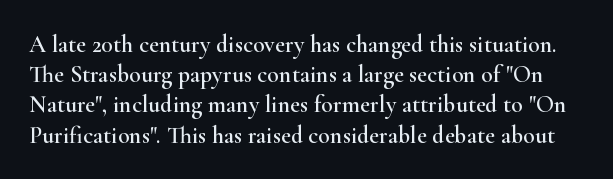
Unlike italic type, these characters show no tilt at all. This sample keeps an unexceptional amount of space between lines. Words float on clear page, feet unadorned. Spacing between characters is what you'd get straight out of the box.
